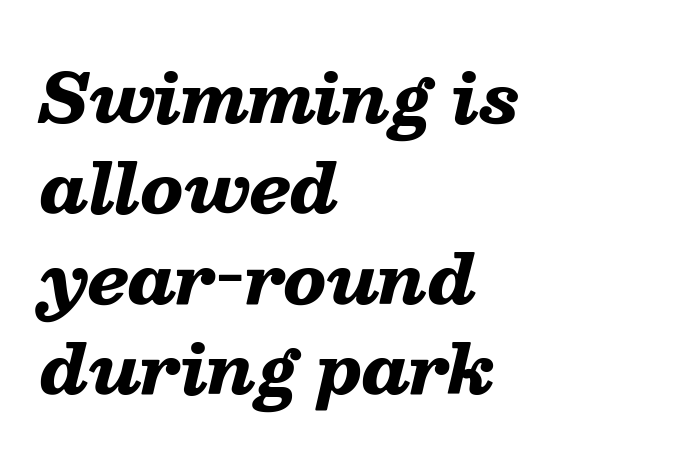
Rule under the text: the space is simply empty. Look at the stroke-to-counter ratio: heavy, a bold. These lines are set flush left with a ragged right edge. The horizontal fit of the characters is conventional and even. Designer's note — italics engaged.
